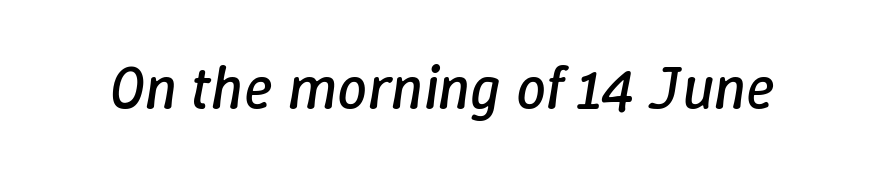
{"italic": "yes", "lean": "right", "slant_degrees": 9, "bold": "no", "weight": "regular", "width": "normal", "stroke_contrast": "low", "x_height": "medium", "monospaced": "no", "underline": "no", "letter_spacing": "normal", "letter_spacing_em": 0.0, "glyph_px": 60}
